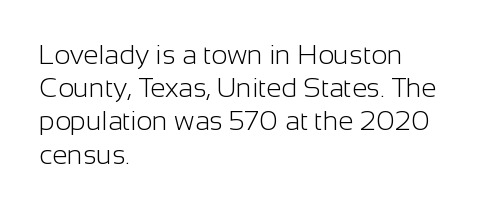
{"italic": "no", "bold": "no", "underline": "no", "align": "left", "line_spacing_ratio": 1.23, "letter_spacing": "normal", "letter_spacing_em": 0.0, "glyph_px": 27}
